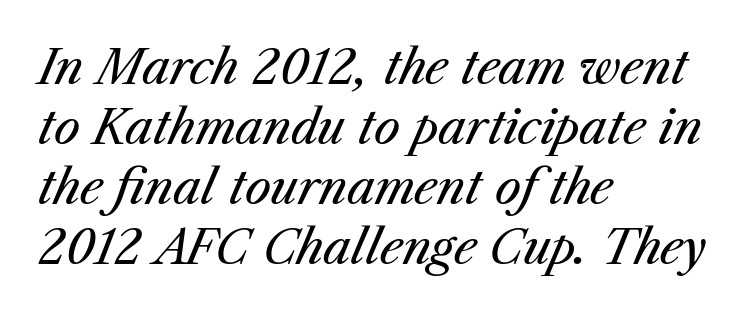
The space directly below the letters is spotless. These lines are rendered in a variable-pitch font. If you drew a line through each stem, it would be angled. Reading down the column, the eye jumps a familiar distance to each next line. The face looks like a standard text weight, possibly lighter. Alignment: flush left.
